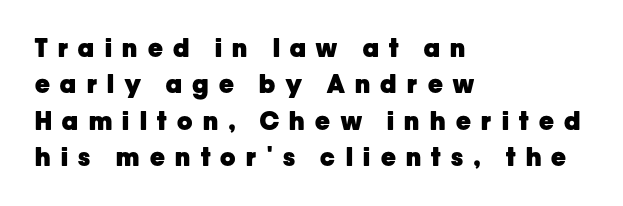
The rendering uses a moderate line-height, typical for paragraphs. Quick note: underline off. This sample is left-justified, so line endings fall wherever the words run out. Students, note that the glyphs here are deliberately spaced far apart. Vertical strokes here are truly vertical.
